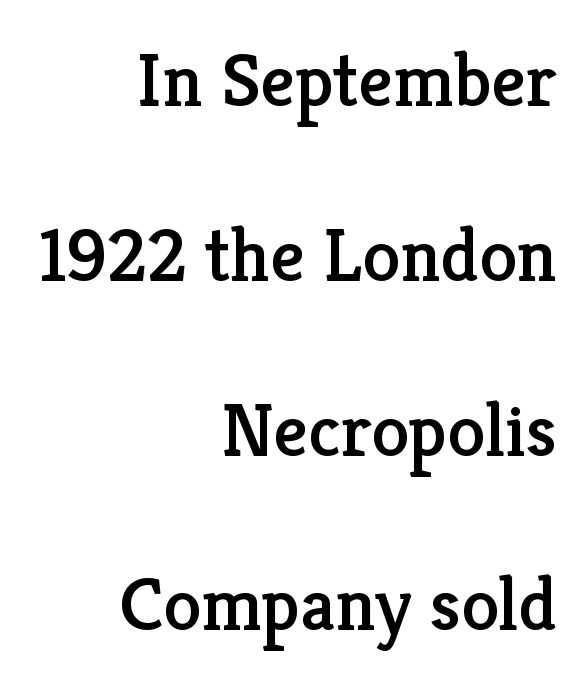
This rendering leaves character spacing at its baseline value. Honestly, the rows look like they've been pulled way apart. This rendering employs a face with finishing strokes, i.e., a serif. Each row of text sits above clean, open space.
